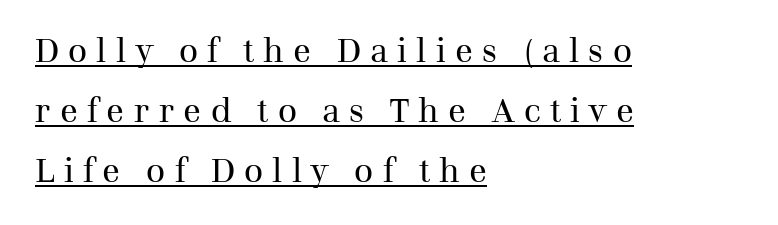
Serif or sans? Serif — the stroke terminals have little feet. The passage is arranged the way most books set body copy — flush left. The rendering uses natural spacing where letterforms have individual widths. These characters rest on top of a visible drawn line. Italic? Not at all — the glyphs are vertical. The weight tops out at a normal text grade.
